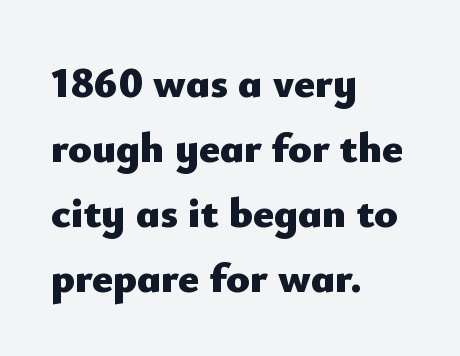
The image shows 43 px heavy sans-serif type, upright; set left-aligned, normal line spacing (1.51x), normal letter spacing, not underlined; low stroke contrast and a small x-height.
